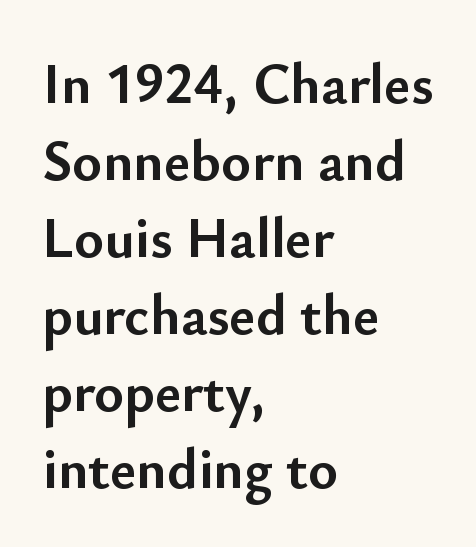
{"serif": "no", "italic": "no", "bold": "yes", "weight": "semibold", "width": "normal", "stroke_contrast": "low", "x_height": "small", "monospaced": "no", "underline": "no", "align": "left", "line_spacing": "normal", "line_spacing_ratio": 1.35, "letter_spacing": "normal", "letter_spacing_em": 0.0, "glyph_px": 57}
